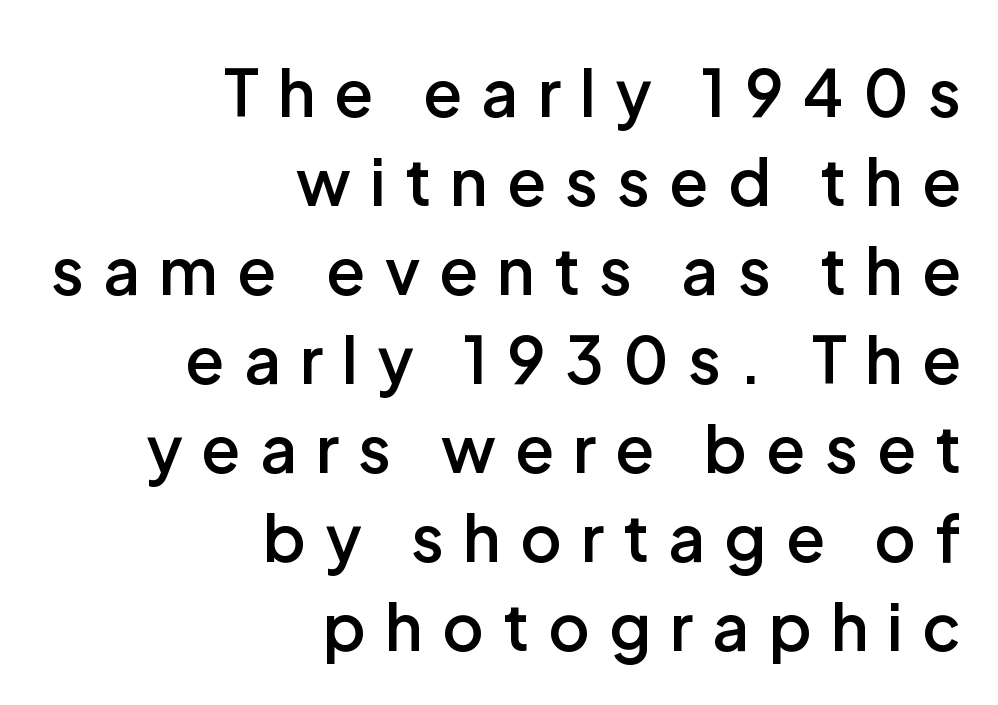
Q: Is the text bold? A: Semi-bold.
Q: Is the text italic (slanted)? A: No, it is upright.
Q: Is the typeface a serif or a sans-serif typeface? A: Sans-serif.
Q: Is the text underlined? A: No.
Q: How is the paragraph aligned? A: Right-aligned.
Q: Is the spacing between letters normal or unusually wide? A: Unusually wide.
Q: Is the spacing between lines tight, normal or loose? A: Normal.
Q: Width (condensed, normal, or wide)? A: Normal.
Q: Stroke contrast? A: Low.
Q: x-height? A: Medium.
Q: Monospaced? A: No.
